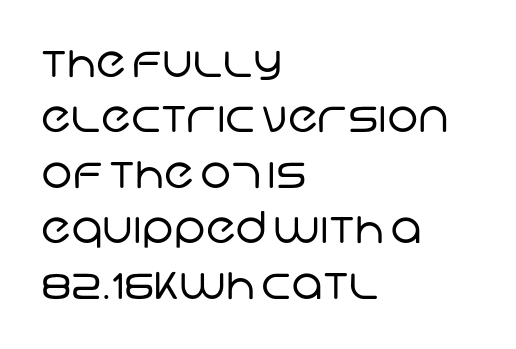
The image shows 44 px regular-weight sans-serif type; set left-aligned, normal line spacing (1.26x), normal letter spacing, not underlined; low stroke contrast and a large x-height.
